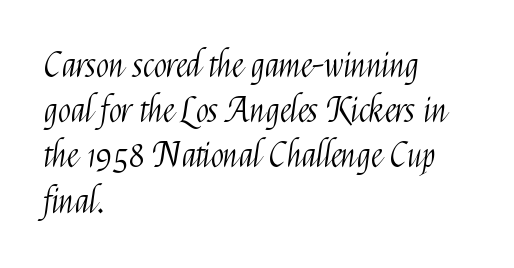
The typeface chosen for these lines omits serifs. The string is rendered with underlining switched off. Baseline-to-baseline distance is the conventional proportion of letter height.
